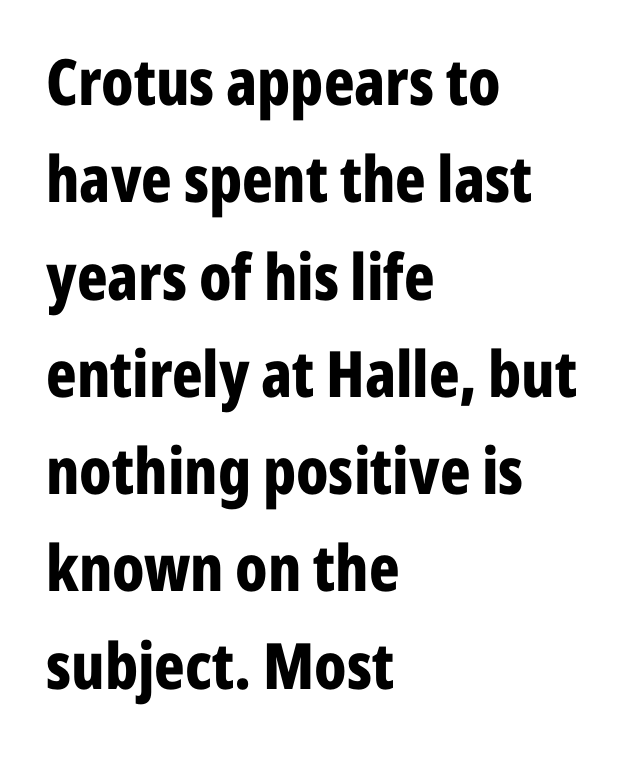
{"serif": "no", "italic": "no", "bold": "yes", "weight": "bold", "width": "condensed", "stroke_contrast": "low", "x_height": "medium", "monospaced": "no", "underline": "no", "align": "left", "line_spacing": "normal", "line_spacing_ratio": 1.52, "letter_spacing": "normal", "letter_spacing_em": 0.0, "glyph_px": 64}
